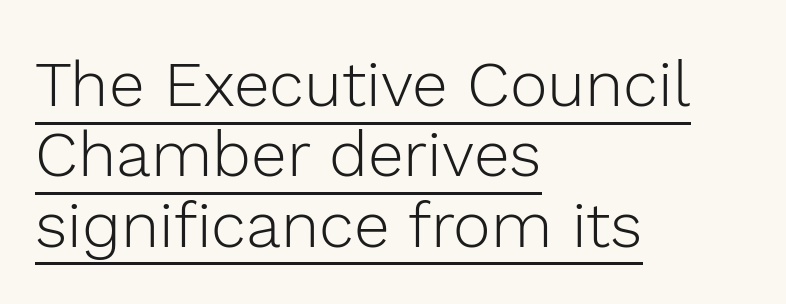
{"serif": "no", "italic": "no", "bold": "no", "weight": "light", "width": "normal", "x_height": "medium", "monospaced": "no", "underline": "yes", "align": "left", "line_spacing": "tight", "line_spacing_ratio": 1.1, "letter_spacing": "normal", "letter_spacing_em": 0.0, "glyph_px": 64}
